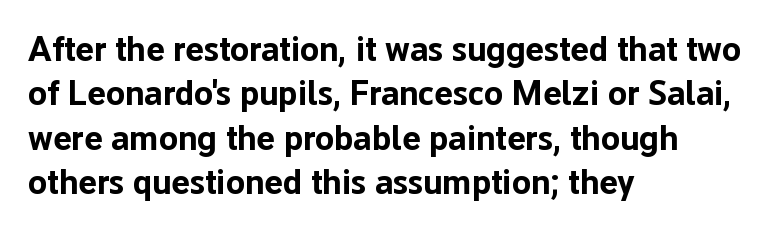
The letters advance in unequal steps, a hallmark of proportional type. Honestly, there is no underline to notice here at all. Does the type have serifs? No, each stem ends abruptly. This block has exactly the height ordinary leading produces. You'd pick this weight for a headline — it's a proper bold.
